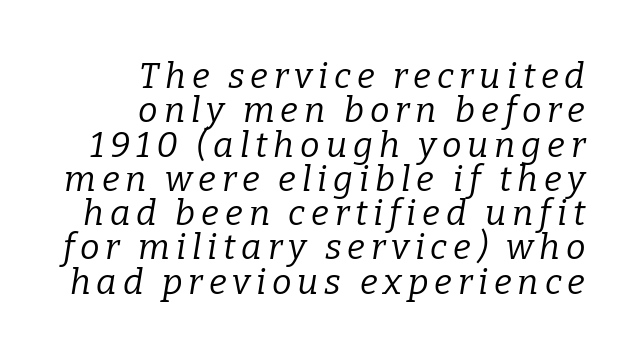
{"serif": "yes", "italic": "yes", "lean": "right", "slant_degrees": 9, "bold": "no", "weight": "regular", "width": "normal", "stroke_contrast": "low", "x_height": "medium", "monospaced": "no", "underline": "no", "align": "right", "line_spacing": "tight", "line_spacing_ratio": 0.98, "glyph_px": 35}
